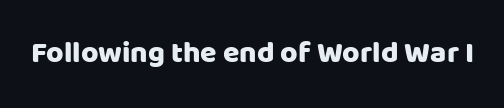
The image shows 30 px sans-serif type, upright; set normal letter spacing, not underlined; low stroke contrast and a large x-height.
